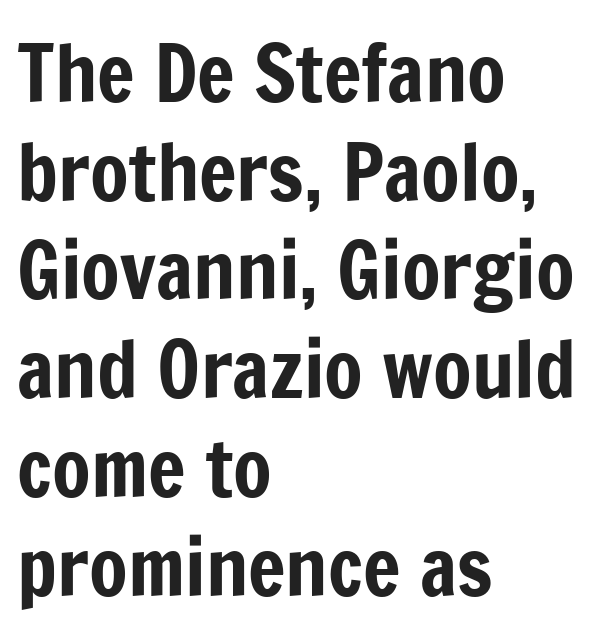
The image shows 79 px condensed sans-serif type, upright; set left-aligned, normal line spacing (1.25x), normal letter spacing, not underlined; low stroke contrast and a medium x-height.
